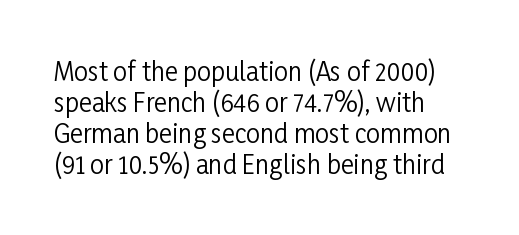
The image shows 25 px text type, upright; set line spacing 1.24x, normal letter spacing, not underlined.
